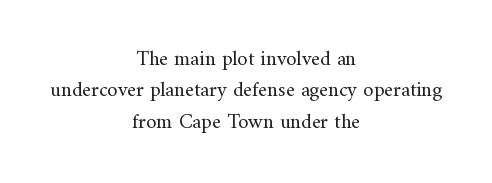
{"italic": "no", "bold": "no", "underline": "no", "align": "center", "line_spacing": "normal", "line_spacing_ratio": 1.5, "letter_spacing": "normal", "letter_spacing_em": 0.0, "glyph_px": 21}
